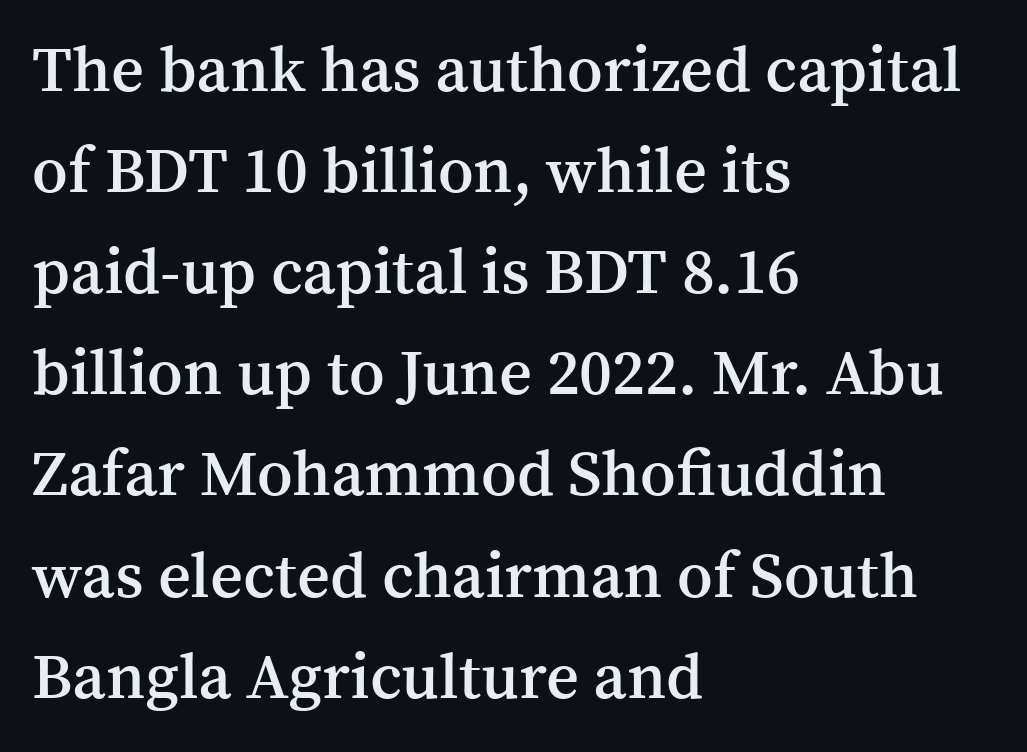
{"serif": "yes", "italic": "no", "bold": "semi", "weight": "semibold", "width": "normal", "stroke_contrast": "medium", "x_height": "medium", "monospaced": "no", "underline": "no", "align": "left", "line_spacing": "normal", "line_spacing_ratio": 1.58, "letter_spacing": "normal", "letter_spacing_em": 0.0, "glyph_px": 64}
